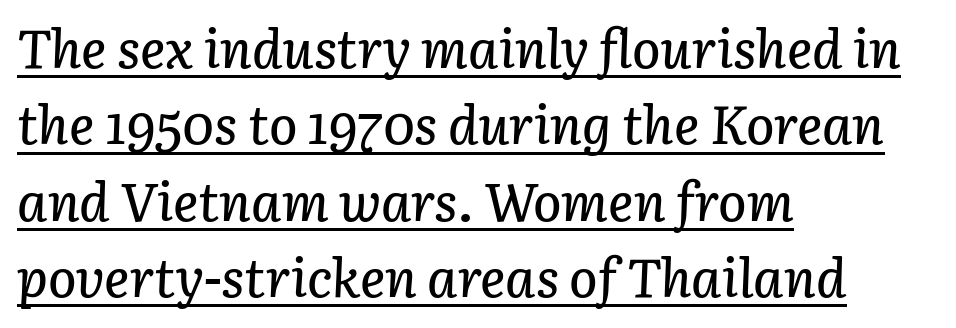
Visually the block forms a straight wall on the left and a jagged coastline on the right. A typesetter would mark this as italic. Does extra space separate the letters? No, they use regular spacing. Compared with typical paragraphs, the rows here are spaced about the same. Character widths vary here, with narrow letters taking less room than wide ones.
